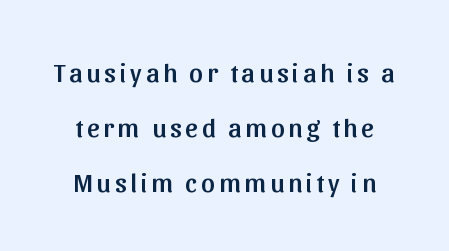
The designer dialed line spacing up above the default. Has an underline been added? It has not. Ascenders rise straight up at ninety degrees.
